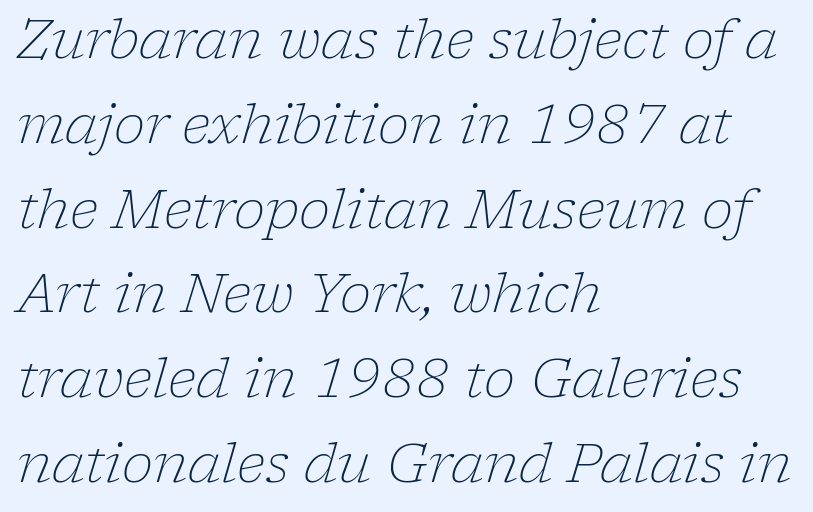
Each letter keeps its own natural width here, so spacing adapts to shape. Reading down the column, the eye jumps a familiar distance to each next line. In terms of letterspacing, this is plain default setting. Typeset ragged right — the left edge is the straight one.
